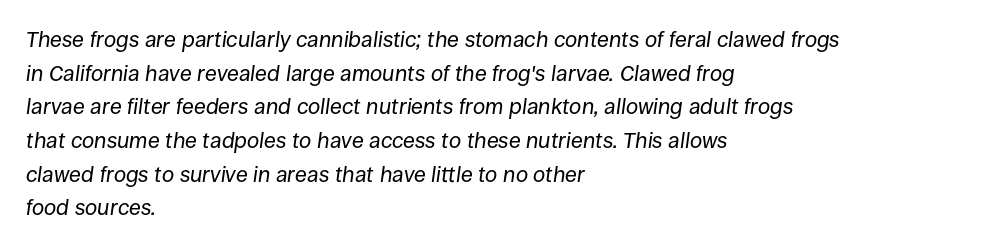
The image shows 22 px text type, italic (leaning right); set left-aligned, normal line spacing (1.53x), normal letter spacing, not underlined.
